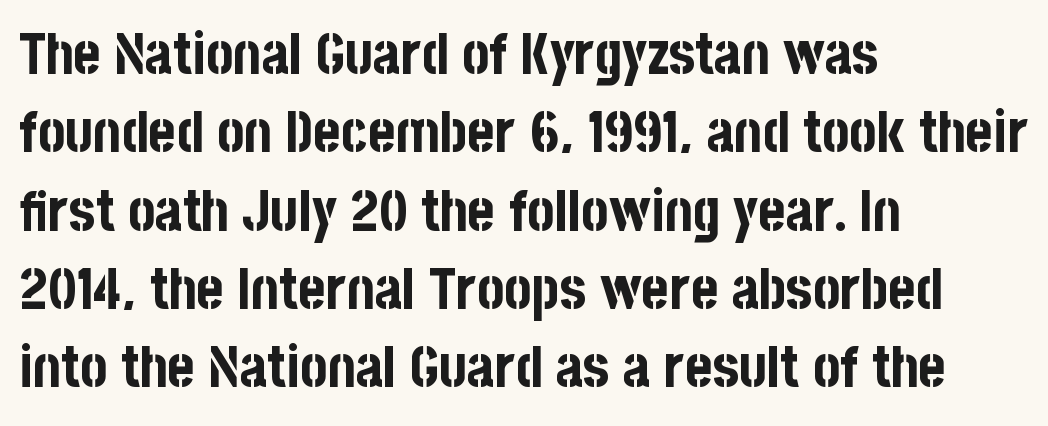
{"serif": "no", "italic": "no", "bold": "yes", "weight": "bold", "width": "condensed", "stroke_contrast": "low", "x_height": "large", "monospaced": "no", "underline": "no", "align": "left", "line_spacing": "normal", "line_spacing_ratio": 1.35, "letter_spacing": "normal", "letter_spacing_em": 0.0, "glyph_px": 58}
